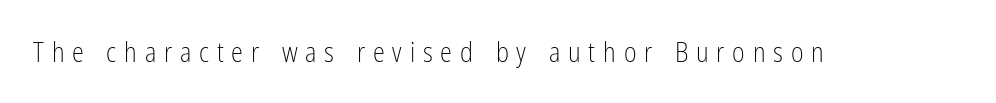
{"italic": "no", "bold": "no", "underline": "no", "letter_spacing": "wide", "letter_spacing_em": 0.29, "glyph_px": 27}
